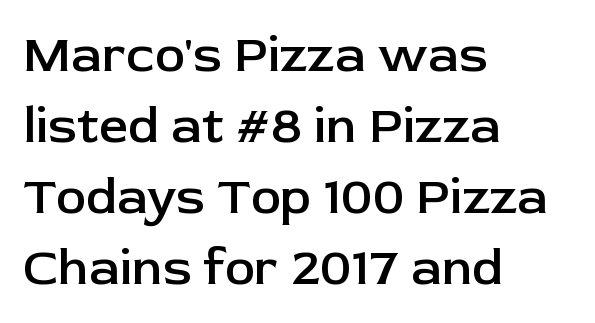
Q: Is the text bold? A: Semi-bold.
Q: Is the text italic (slanted)? A: No, it is upright.
Q: Is the typeface a serif or a sans-serif typeface? A: Sans-serif.
Q: Is the text underlined? A: No.
Q: How is the paragraph aligned? A: Left-aligned.
Q: Is the spacing between letters normal or unusually wide? A: Normal.
Q: Is the spacing between lines tight, normal or loose? A: Normal.
Q: Width (condensed, normal, or wide)? A: Normal.
Q: Stroke contrast? A: Low.
Q: x-height? A: Medium.
Q: Monospaced? A: No.
